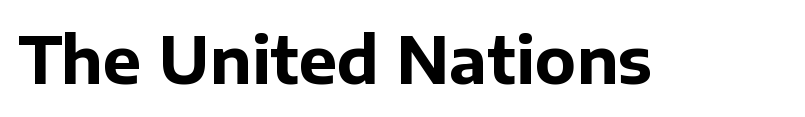
Is the letter spacing exaggerated? No — it looks like the ordinary default. Honestly, there is no underline to notice here at all. Is this a fixed-width face? No — the glyphs have proportional, varying widths. This sample uses a sans-serif face. Every character sits straight up, as roman type does.
